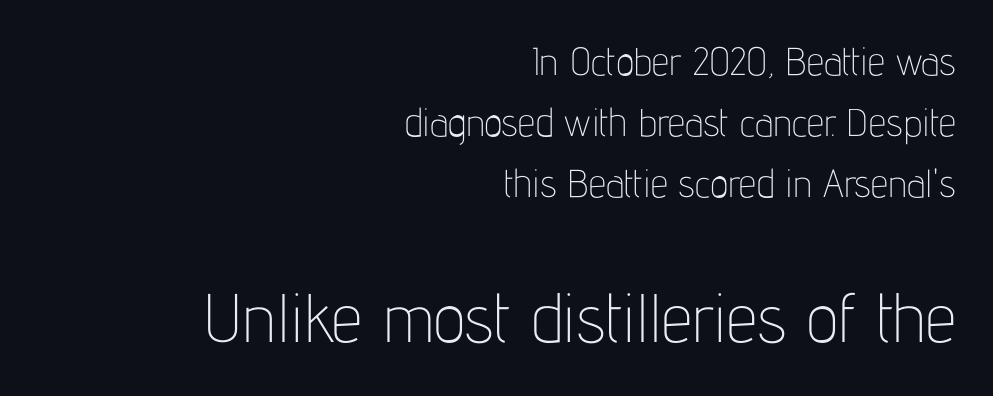
Vertical strokes here are truly vertical. Underline: absent. Caption: multi-line text, flush right, ragged left. If you squint, the bottom block still reads clearly — it's the larger of the two.
